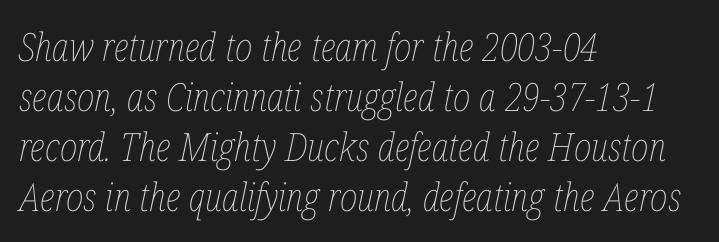
The image shows 39 px thin, condensed type, italic (leaning right); set left-aligned, normal line spacing (1.28x), normal letter spacing, not underlined; low stroke contrast and a medium x-height.
